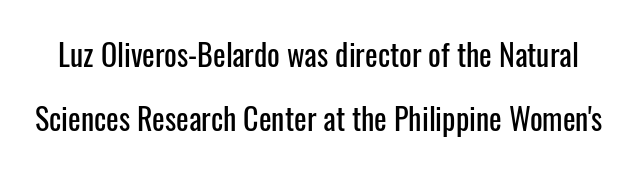
The image shows 30 px condensed sans-serif type, upright; set loose line spacing (2.15x), normal letter spacing, not underlined; low stroke contrast and a medium x-height.
